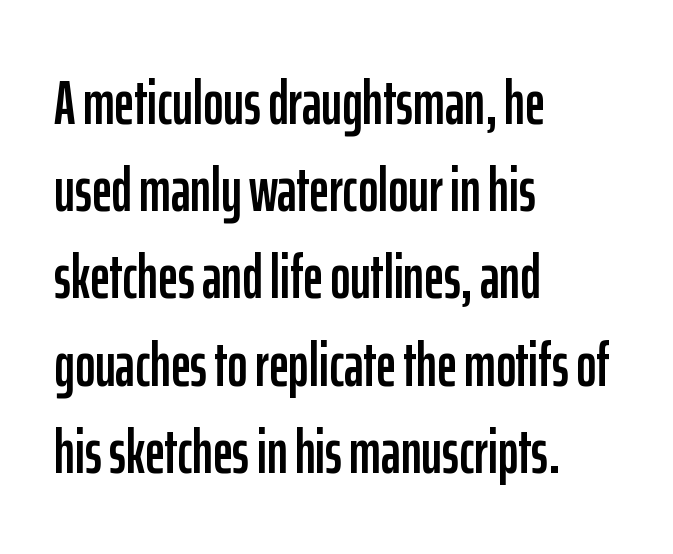
Classification — sans serif. Notice how the passage keeps a crisp vertical edge on the left only. Honestly, the row spacing looks completely unremarkable. Varying glyph widths throughout — classic text-font behaviour.
